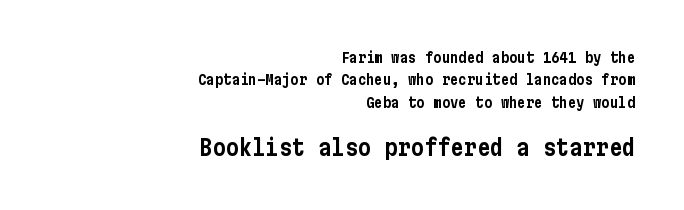
The image shows 22 px text type, upright; set right-aligned, normal line spacing (1.6x), normal letter spacing, not underlined; the second (bottom) block is 1.57x larger.
